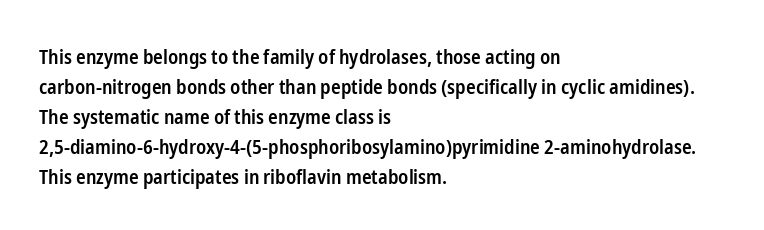
Q: Is the text bold? A: Semi-bold.
Q: Is the text italic (slanted)? A: No, it is upright.
Q: Is the text underlined? A: No.
Q: How is the paragraph aligned? A: Left-aligned.
Q: Is the spacing between letters normal or unusually wide? A: Normal.
Q: Is the spacing between lines tight, normal or loose? A: Normal.
